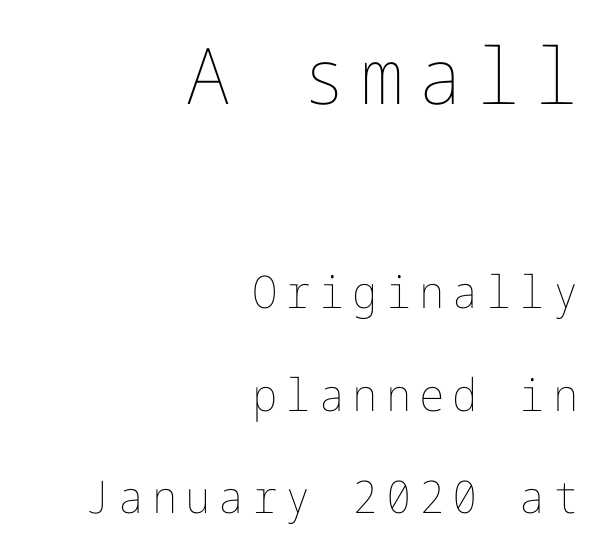
Q: Is the text bold? A: No.
Q: Is the text italic (slanted)? A: No, it is upright.
Q: Is the text underlined? A: No.
Q: How is the paragraph aligned? A: Right-aligned.
Q: Is the spacing between lines tight, normal or loose? A: Loose.
Q: Which block of text is set in a larger size, the first (top) or the second (bottom)? A: The first (top) one.
Q: Width (condensed, normal, or wide)? A: Normal.
Q: Stroke contrast? A: Low.
Q: x-height? A: Medium.
